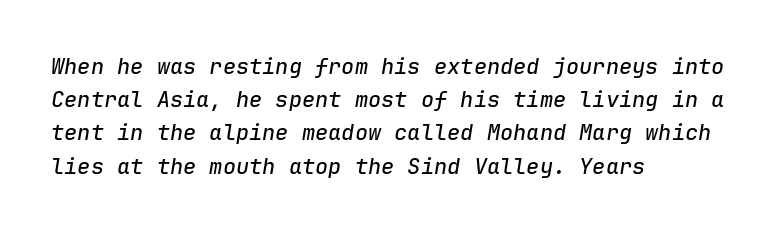
{"italic": "yes", "lean": "right", "slant_degrees": 9, "underline": "no", "align": "left", "line_spacing": "normal", "line_spacing_ratio": 1.51, "letter_spacing": "normal", "letter_spacing_em": 0.0, "glyph_px": 22}
